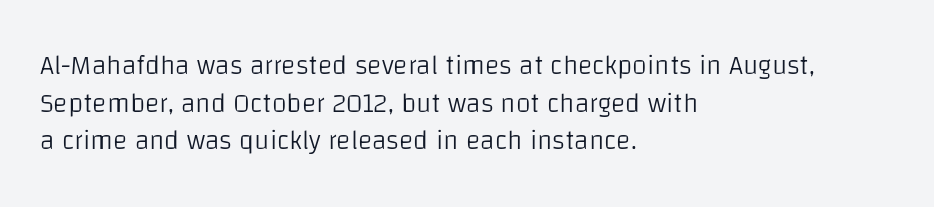
The image shows 27 px text type, upright; set left-aligned, normal line spacing (1.39x), normal letter spacing, not underlined.
